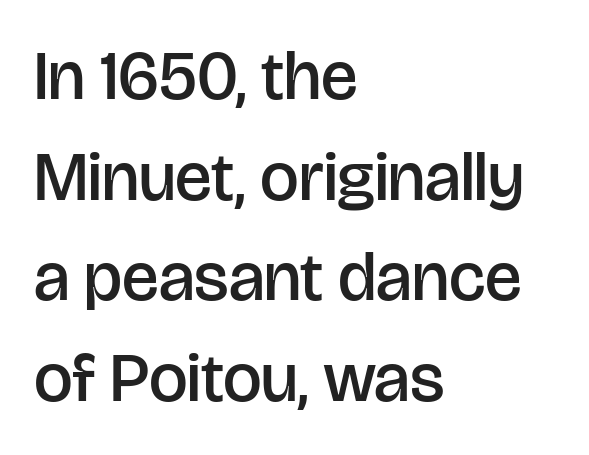
Beneath every word, the page is bare. Nothing unusual about the tracking: characters are spaced as the font intends. Rendered with straight, roman letterforms. Its strokes are somewhat broadened, the hallmark of semibold type. Spacing verdict: proportional, widths tailored to each character.
